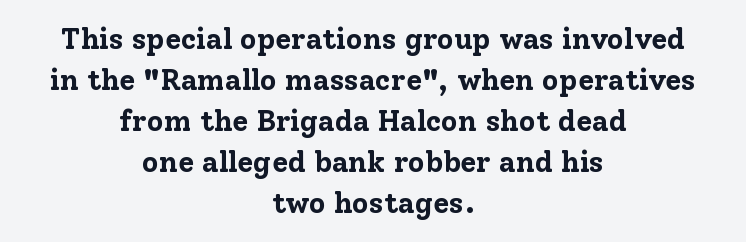
The glyphs in this specimen are seriffed. What weight is shown? A full bold with thick strokes. Leftover space on each line is divided equally before and after the words. Students, observe: this is what conventionally led text looks like. The face used here is rendered with its standard letterfit.
